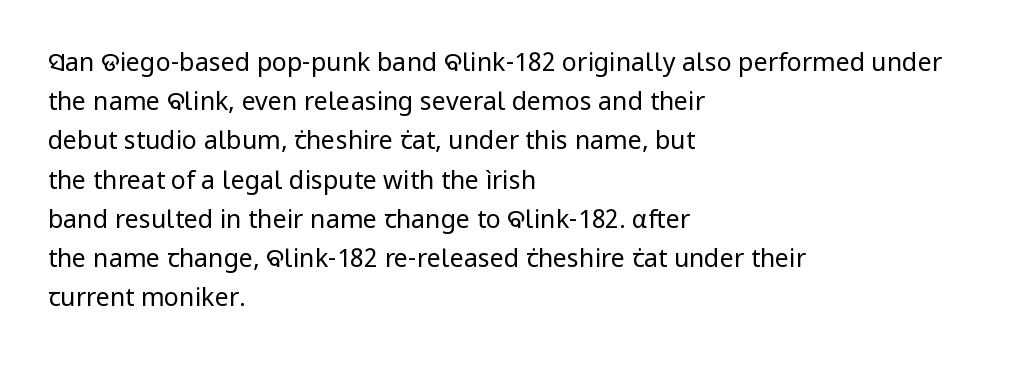
Q: Is the text bold? A: No.
Q: Is the text italic (slanted)? A: No, it is upright.
Q: Is the text underlined? A: No.
Q: How is the paragraph aligned? A: Left-aligned.
Q: Is the spacing between letters normal or unusually wide? A: Normal.
Q: Is the spacing between lines tight, normal or loose? A: Normal.
